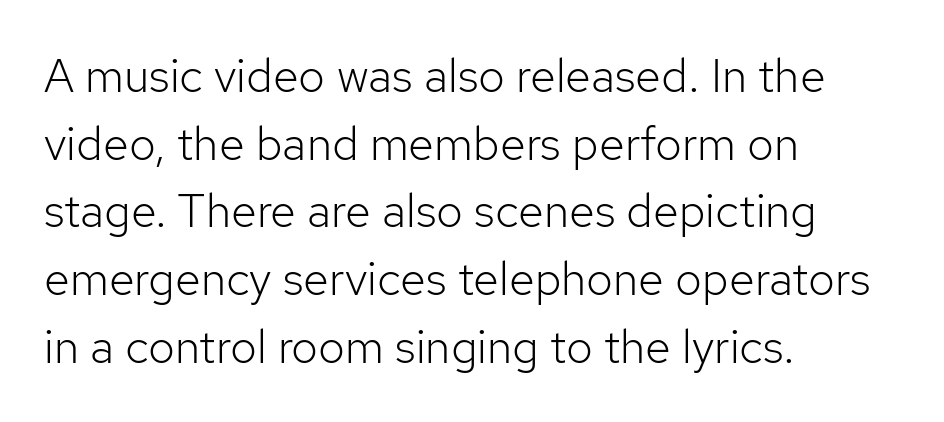
The image shows 47 px light sans-serif type, upright; set left-aligned, normal line spacing (1.44x), normal letter spacing, not underlined; low stroke contrast and a medium x-height.
